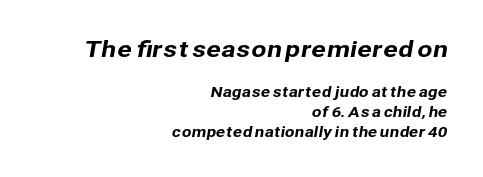
The image shows 22 px text type; set right-aligned, normal line spacing (1.4x), normal letter spacing, not underlined; the first (top) block is 1.57x larger.
